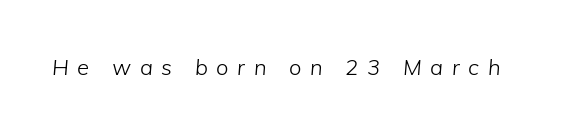
Q: Is the text bold? A: No.
Q: Is the text italic (slanted)? A: Yes, it leans right by about 5 degrees.
Q: Is the text underlined? A: No.
Q: Is the spacing between letters normal or unusually wide? A: Unusually wide.
